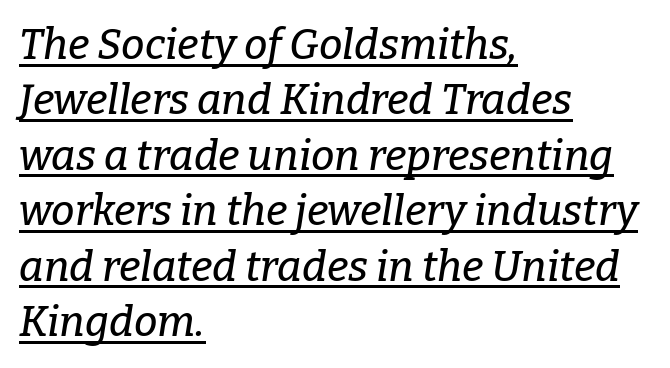
Q: Is the text italic (slanted)? A: Yes, it leans right by about 9 degrees.
Q: Is the typeface a serif or a sans-serif typeface? A: Serif.
Q: Is the text underlined? A: Yes.
Q: How is the paragraph aligned? A: Left-aligned.
Q: Is the spacing between letters normal or unusually wide? A: Normal.
Q: Is the spacing between lines tight, normal or loose? A: Normal.
Q: Width (condensed, normal, or wide)? A: Normal.
Q: Stroke contrast? A: Low.
Q: x-height? A: Medium.
Q: Monospaced? A: No.
